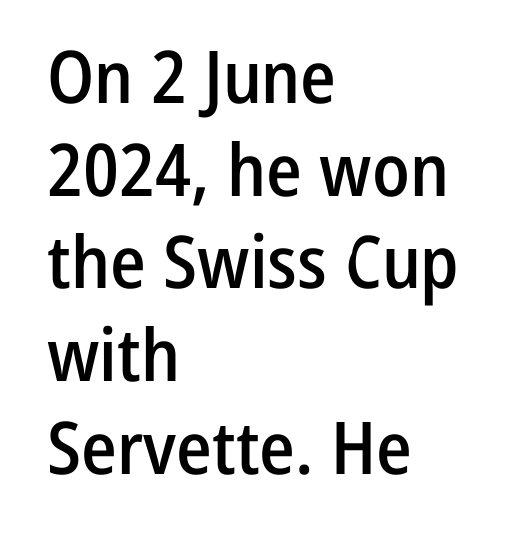
Q: Is the text bold? A: Semi-bold.
Q: Is the text italic (slanted)? A: No, it is upright.
Q: Is the typeface a serif or a sans-serif typeface? A: Sans-serif.
Q: Is the text underlined? A: No.
Q: How is the paragraph aligned? A: Left-aligned.
Q: Is the spacing between letters normal or unusually wide? A: Normal.
Q: Is the spacing between lines tight, normal or loose? A: Normal.
Q: Width (condensed, normal, or wide)? A: Condensed.
Q: Stroke contrast? A: Low.
Q: x-height? A: Medium.
Q: Monospaced? A: No.
